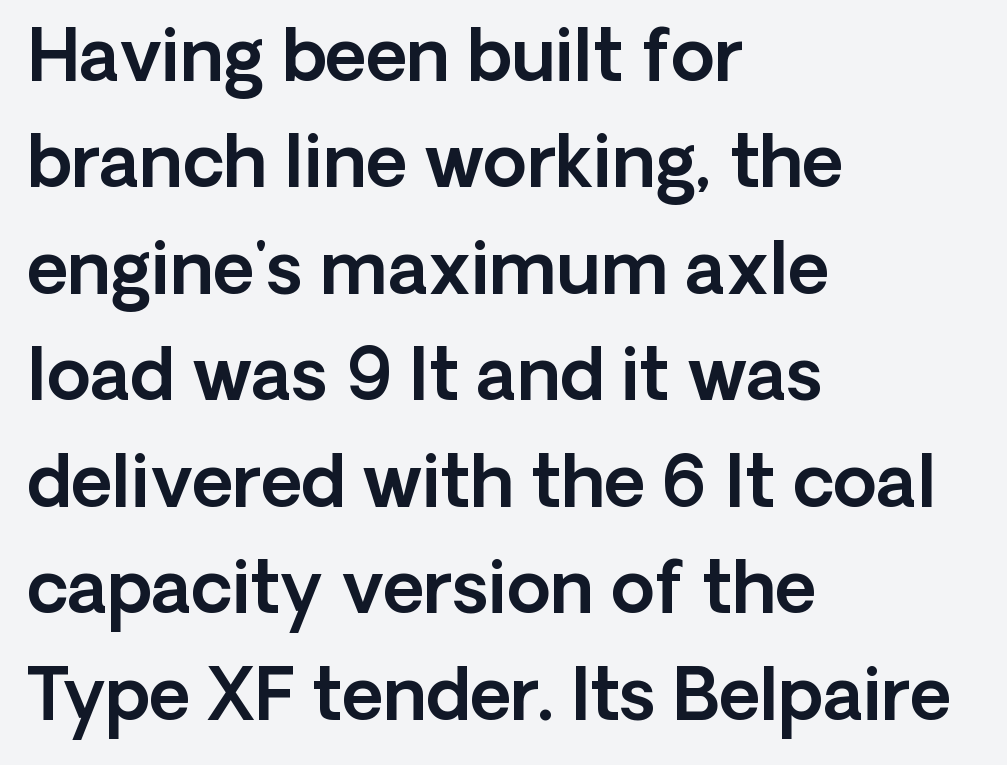
This sample keeps an unexceptional amount of space between lines. Rule under the text: the space is simply empty. The text block is weighted toward the left margin, trailing off unevenly rightward. Here the designer chose a conventional face with non-uniform glyph widths.
